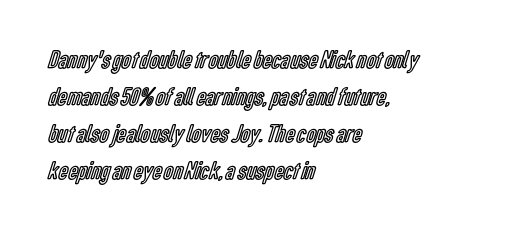
Inter-character spacing is left at the font's built-in metrics. Bare-footed words on every line. Line spacing here is normal. Every row of glyphs begins at an identical x-position on the left.
